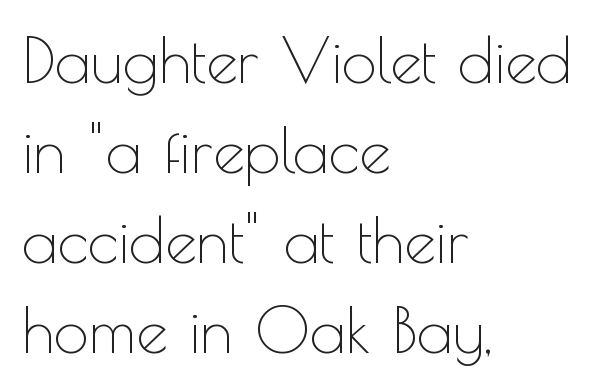
{"serif": "no", "italic": "no", "bold": "no", "weight": "thin", "width": "normal", "x_height": "small", "monospaced": "no", "underline": "no", "align": "left", "line_spacing": "normal", "line_spacing_ratio": 1.43, "letter_spacing": "normal", "letter_spacing_em": 0.0, "glyph_px": 63}
